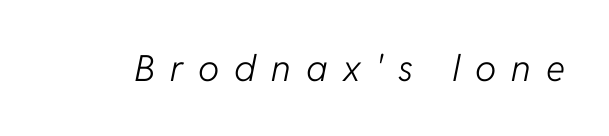
Q: Is the text bold? A: No.
Q: Is the text italic (slanted)? A: Yes, it leans right by about 11 degrees.
Q: Is the text underlined? A: No.
Q: Is the spacing between letters normal or unusually wide? A: Unusually wide.
Q: Width (condensed, normal, or wide)? A: Normal.
Q: Stroke contrast? A: Low.
Q: x-height? A: Medium.
Q: Monospaced? A: No.
